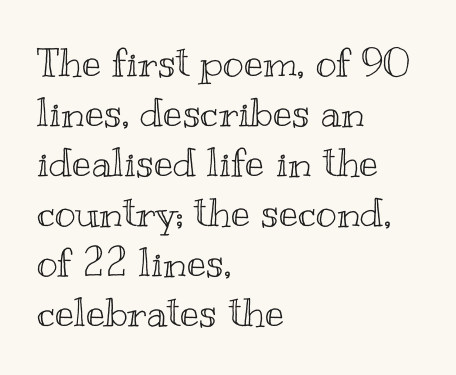
Q: Is the text italic (slanted)? A: No, it is upright.
Q: Is the text underlined? A: No.
Q: How is the paragraph aligned? A: Left-aligned.
Q: Is the spacing between letters normal or unusually wide? A: Normal.
Q: Is the spacing between lines tight, normal or loose? A: Normal.
Q: Width (condensed, normal, or wide)? A: Wide.
Q: x-height? A: Small.
Q: Monospaced? A: No.
